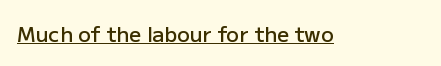
{"italic": "no", "bold": "semi", "underline": "yes", "letter_spacing": "normal", "letter_spacing_em": 0.0, "glyph_px": 21}
